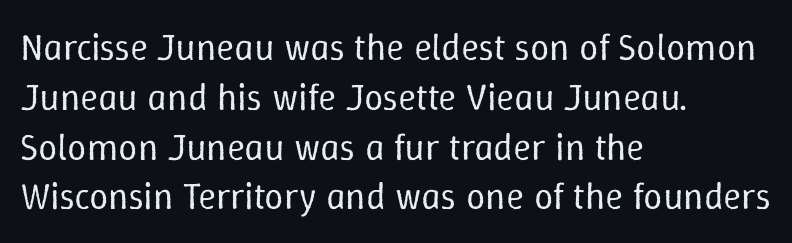
The horizontal fit of the characters is conventional and even. A typesetter would mark this as roman, not italic. A light-to-regular cut is what we see here. Unmarked baselines from the first word to the last.
